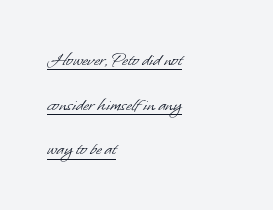
The image shows 20 px text type; set left-aligned, loose line spacing (2.23x), normal letter spacing, underlined.
